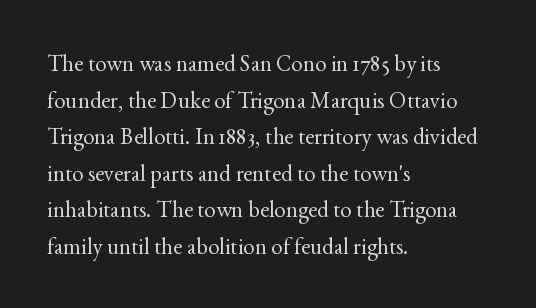
{"italic": "no", "bold": "no", "underline": "no", "align": "left", "line_spacing": "normal", "line_spacing_ratio": 1.59, "letter_spacing": "normal", "letter_spacing_em": 0.0, "glyph_px": 23}
